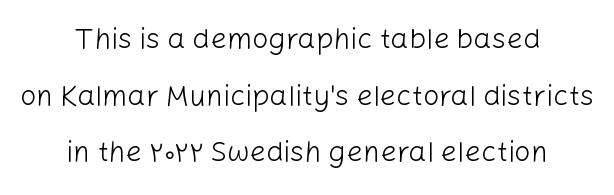
The image shows 29 px light sans-serif type, upright; set centered, loose line spacing (1.95x), normal letter spacing, not underlined; low stroke contrast and a medium x-height.
